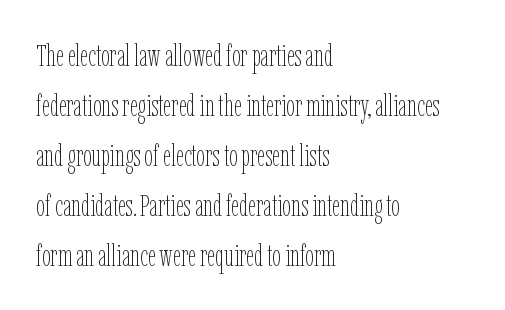
The image shows 31 px thin, condensed type, upright; set left-aligned, normal line spacing (1.61x), normal letter spacing, not underlined; low stroke contrast and a medium x-height.
